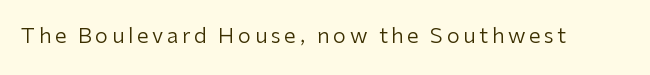
Nope, not italic — everything's standing straight. Weight: regular or lighter. This rendering features lettering with no underline.
